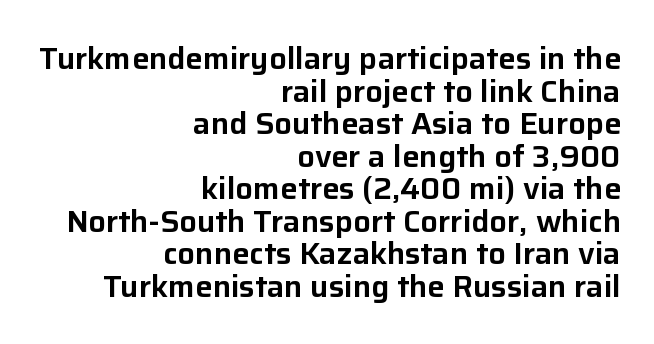
The image shows 31 px sans-serif type, upright; set right-aligned, tight line spacing (1.05x), normal letter spacing, not underlined; low stroke contrast and a medium x-height.
